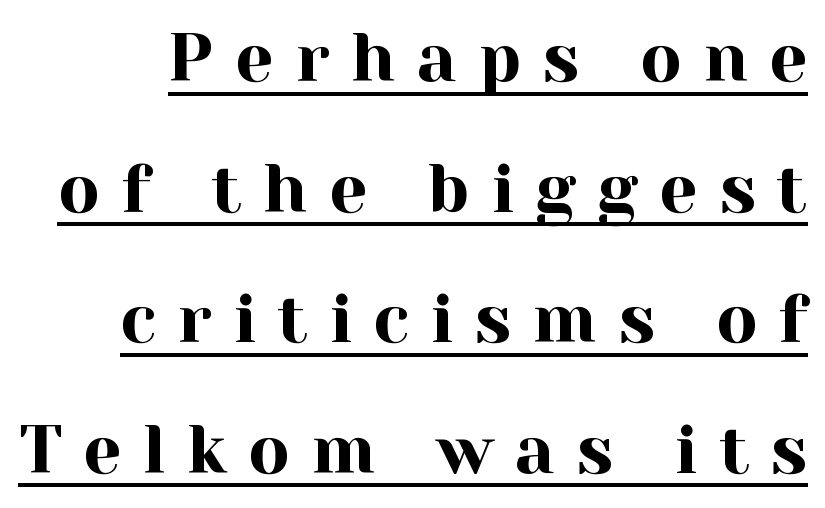
The image shows 68 px serif type, upright; set loose line spacing (1.92x), unusually wide letter spacing (+0.31 em), underlined; a medium x-height.
